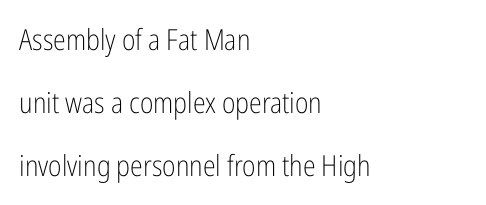
The image shows 29 px light, condensed sans-serif type, upright; set left-aligned, loose line spacing (2.18x), normal letter spacing, not underlined; low stroke contrast and a medium x-height.
